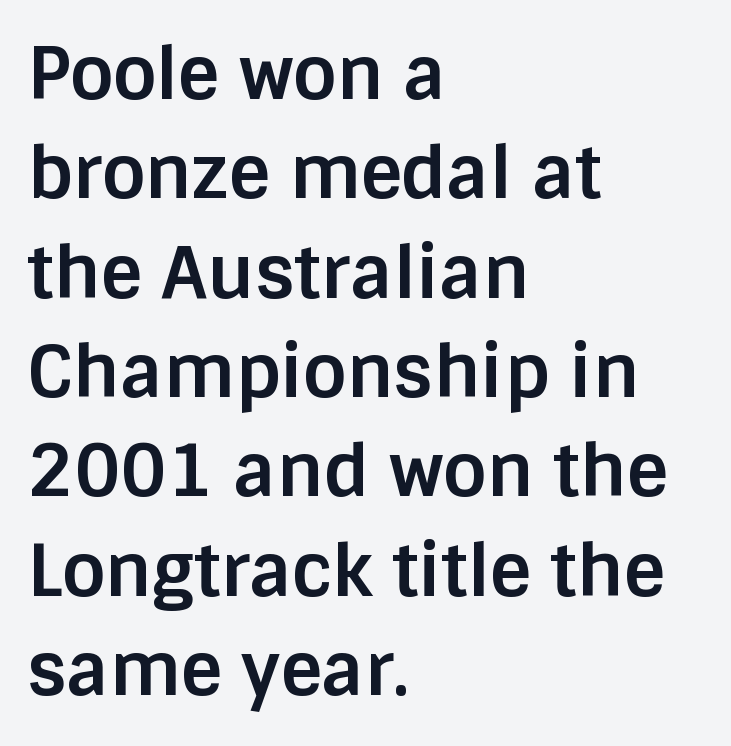
The line texture is even and compact thanks to regular tracking. If you drew a line through each stem, it would be perfectly vertical. Is the block centered? No — it sits flush against the left margin. The space directly below the letters is spotless. Looks like regular typesetting: each glyph gets only the width it needs.
